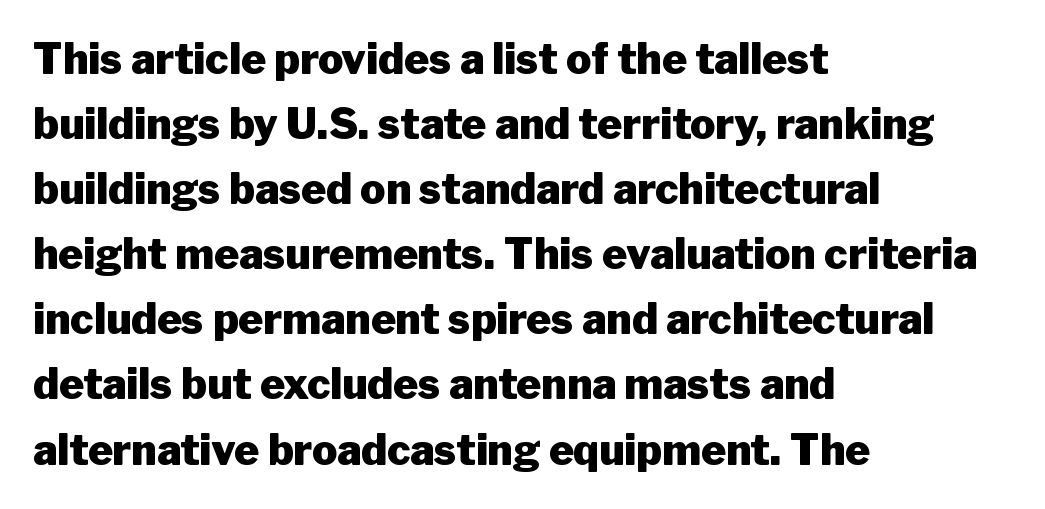
Ascenders rise straight up at ninety degrees. One-word summary of the alignment: left. Words float on clear page, feet unadorned. Each glyph is drawn with heavy, bold strokes. Character widths vary here, with narrow letters taking less room than wide ones. The rendering uses a moderate line-height, typical for paragraphs.
